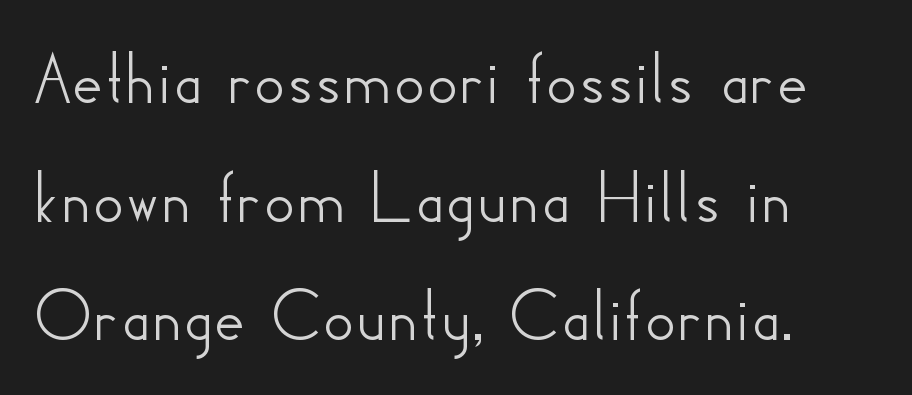
{"serif": "no", "italic": "no", "width": "normal", "stroke_contrast": "low", "x_height": "small", "monospaced": "no", "underline": "no", "align": "left", "line_spacing": "normal", "line_spacing_ratio": 1.54, "letter_spacing": "normal", "letter_spacing_em": 0.0, "glyph_px": 77}
